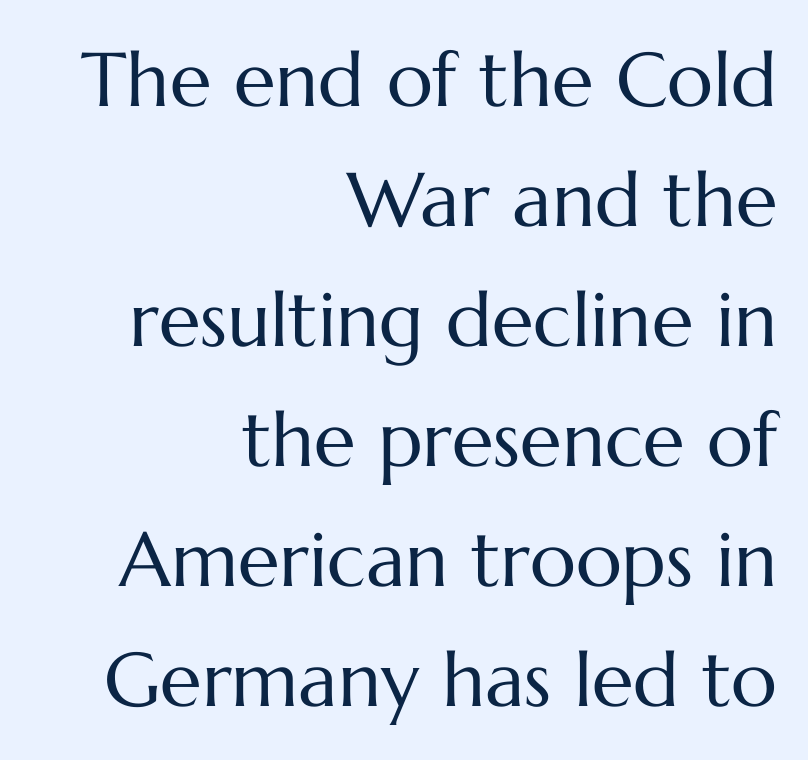
{"italic": "no", "bold": "no", "weight": "regular", "width": "normal", "stroke_contrast": "medium", "x_height": "medium", "monospaced": "no", "underline": "no", "align": "right", "line_spacing": "normal", "line_spacing_ratio": 1.58, "letter_spacing": "normal", "letter_spacing_em": 0.0, "glyph_px": 76}
